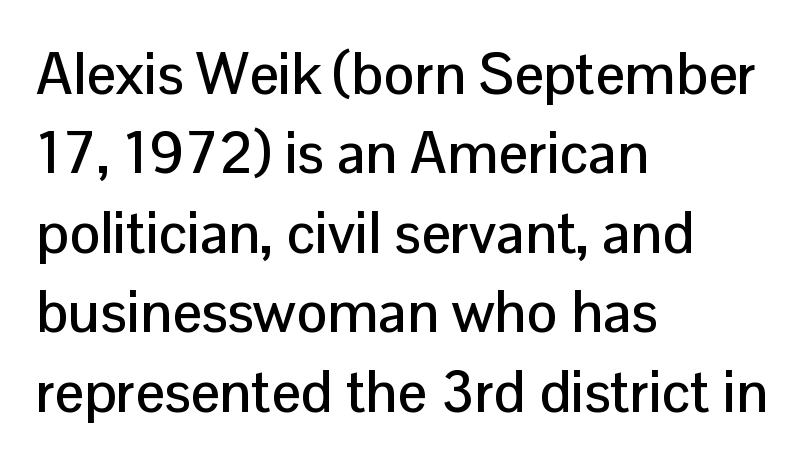
{"serif": "no", "italic": "no", "width": "normal", "stroke_contrast": "low", "x_height": "medium", "monospaced": "no", "underline": "no", "align": "left", "line_spacing": "normal", "line_spacing_ratio": 1.37, "letter_spacing": "normal", "letter_spacing_em": 0.0, "glyph_px": 58}
